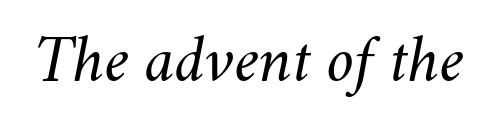
The image shows 69 px light type, italic (leaning right); set normal letter spacing, not underlined; medium stroke contrast and a small x-height.
